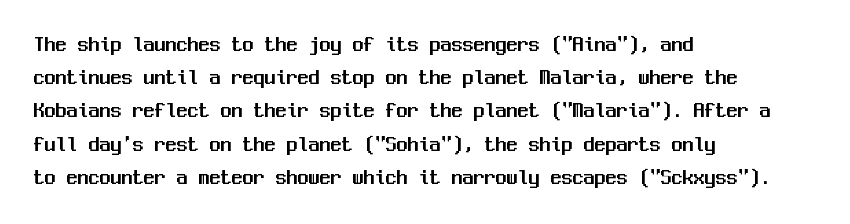
These lines keep a tight, regular rhythm from letter to letter. Vertical spacing — default. No word sits above an underline. The setting favours the left margin, as ordinary paragraphs usually do. The font's upright variant was chosen for this text.
